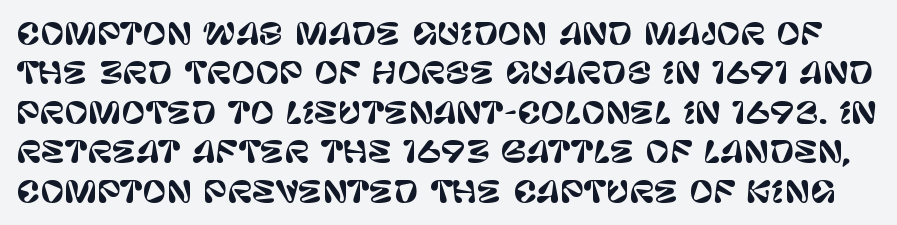
Q: Is the text italic (slanted)? A: Yes.
Q: Is the typeface a serif or a sans-serif typeface? A: Sans-serif.
Q: Is the text underlined? A: No.
Q: Is the spacing between letters normal or unusually wide? A: Normal.
Q: Is the spacing between lines tight, normal or loose? A: Normal.
Q: Width (condensed, normal, or wide)? A: Normal.
Q: Stroke contrast? A: Low.
Q: x-height? A: Large.
Q: Monospaced? A: No.
